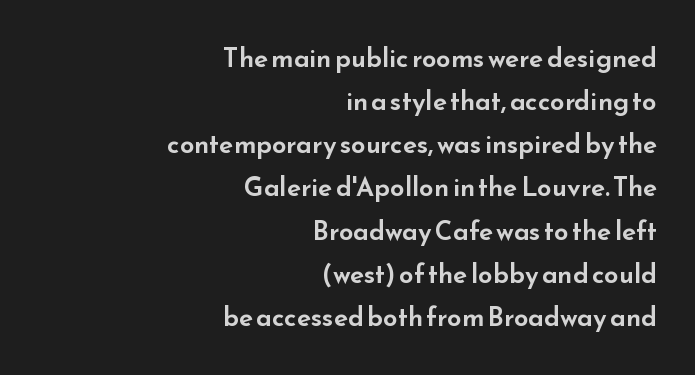
Posture: vertical. All the whitespace from short lines collects on the left. The leading is moderate, giving the passage an even texture. How are the letters spaced? Ordinarily, with no added tracking. The strip under each line holds only bare page.
